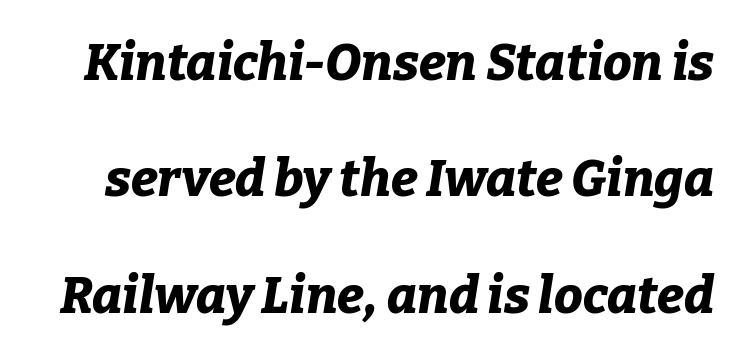
Emphasis by weight is at full strength: bold. A typesetter would call this proportional, since set widths differ per character. Every character sits at an angle, as italics do. Is the letter spacing exaggerated? No — it looks like the ordinary default. If you measured baseline to baseline, you'd find a long distance.
